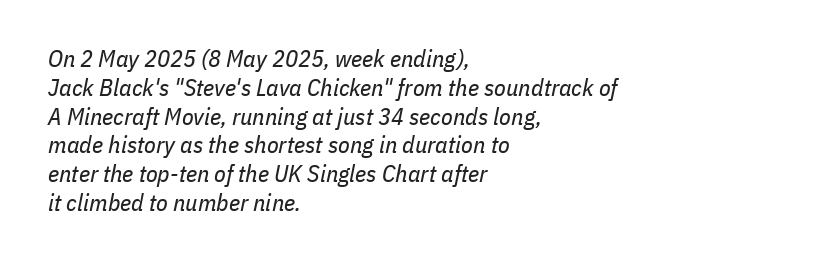
{"italic": "yes", "lean": "right", "slant_degrees": 11, "bold": "no", "underline": "no", "align": "left", "line_spacing_ratio": 1.2, "letter_spacing": "normal", "letter_spacing_em": 0.0, "glyph_px": 24}
